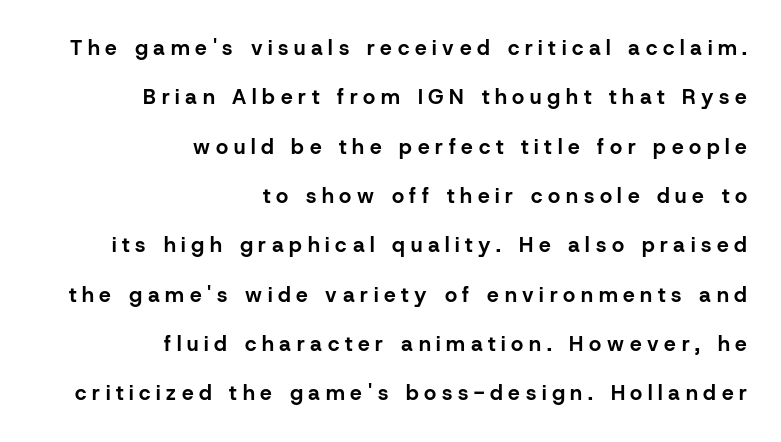
{"italic": "no", "bold": "yes", "underline": "no", "align": "right", "line_spacing": "loose", "line_spacing_ratio": 2.35, "letter_spacing": "wide", "letter_spacing_em": 0.27, "glyph_px": 21}
